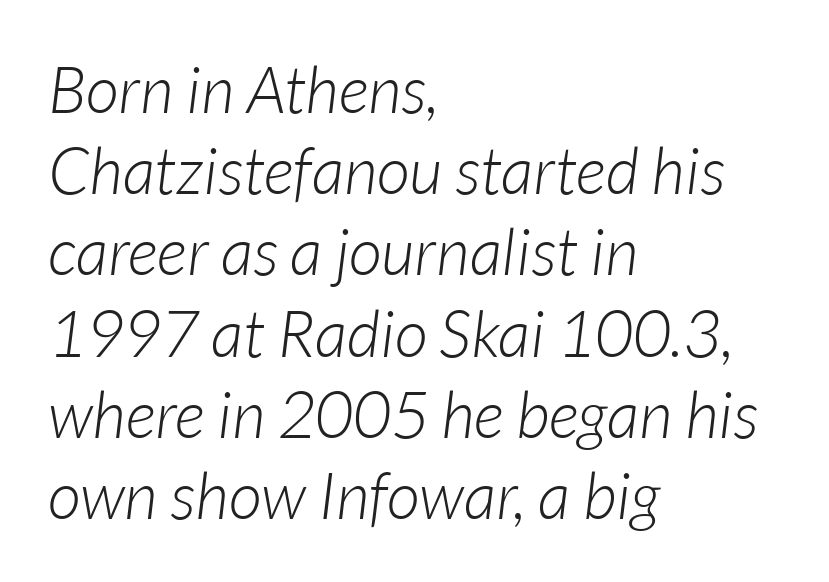
Q: Is the text bold? A: No.
Q: Is the text italic (slanted)? A: Yes, it leans right by about 7 degrees.
Q: Is the text underlined? A: No.
Q: How is the paragraph aligned? A: Left-aligned.
Q: Is the spacing between letters normal or unusually wide? A: Normal.
Q: Is the spacing between lines tight, normal or loose? A: Normal.
Q: Width (condensed, normal, or wide)? A: Normal.
Q: Stroke contrast? A: Low.
Q: x-height? A: Medium.
Q: Monospaced? A: No.
